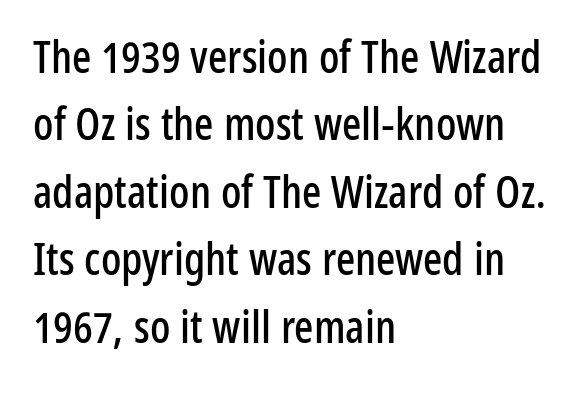
{"serif": "no", "italic": "no", "width": "condensed", "stroke_contrast": "low", "x_height": "medium", "monospaced": "no", "underline": "no", "align": "left", "line_spacing": "normal", "line_spacing_ratio": 1.5, "letter_spacing": "normal", "letter_spacing_em": 0.0, "glyph_px": 45}
